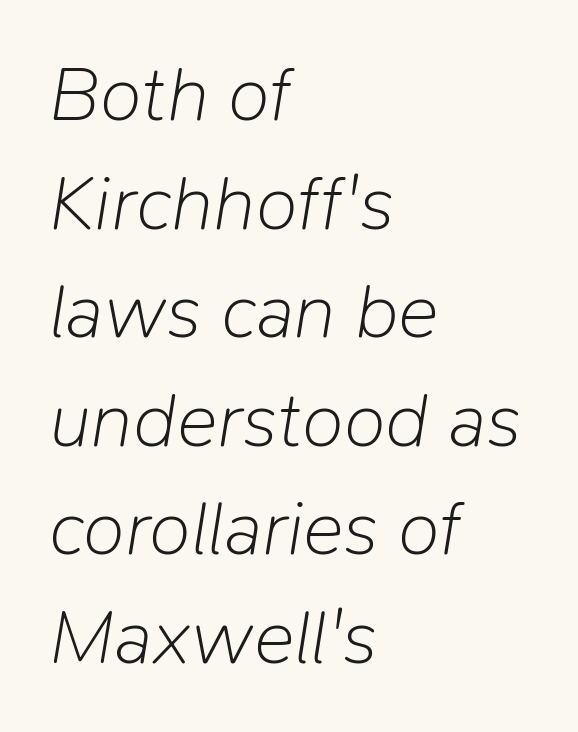
Q: Is the text bold? A: No.
Q: Is the text italic (slanted)? A: Yes, it leans right by about 9 degrees.
Q: Is the text underlined? A: No.
Q: How is the paragraph aligned? A: Left-aligned.
Q: Is the spacing between letters normal or unusually wide? A: Normal.
Q: Is the spacing between lines tight, normal or loose? A: Normal.
Q: Width (condensed, normal, or wide)? A: Normal.
Q: Stroke contrast? A: Low.
Q: x-height? A: Medium.
Q: Monospaced? A: No.
